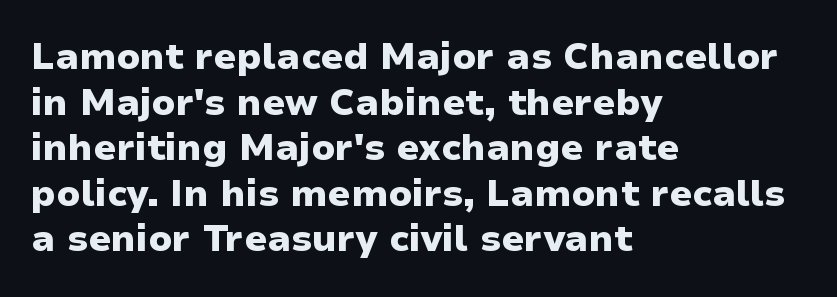
{"serif": "no", "italic": "no", "bold": "yes", "weight": "heavy", "width": "normal", "stroke_contrast": "low", "x_height": "medium", "monospaced": "no", "underline": "no", "align": "left", "line_spacing_ratio": 1.23, "letter_spacing": "normal", "letter_spacing_em": 0.0, "glyph_px": 37}
